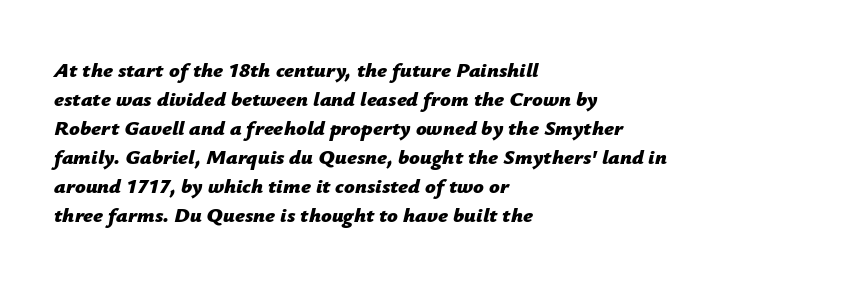
Q: Is the text bold? A: Yes.
Q: Is the text italic (slanted)? A: Yes, it leans right by about 12 degrees.
Q: Is the text underlined? A: No.
Q: How is the paragraph aligned? A: Left-aligned.
Q: Is the spacing between letters normal or unusually wide? A: Normal.
Q: Is the spacing between lines tight, normal or loose? A: Normal.
